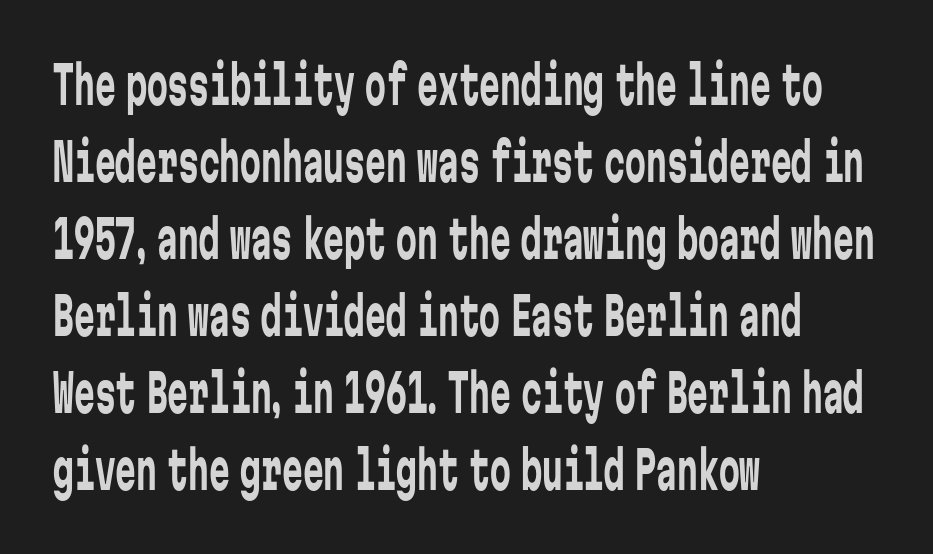
Font category for this specimen: sans-serif. These glyphs show unthickened strokes, regular width or finer. No extra tracking has been applied to these lines. These lines are rendered in a fixed-pitch font.
